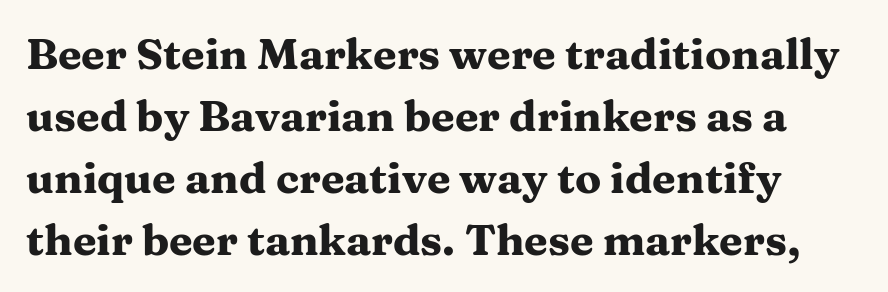
Q: Is the text bold? A: Yes.
Q: Is the text italic (slanted)? A: No, it is upright.
Q: Is the typeface a serif or a sans-serif typeface? A: Serif.
Q: Is the text underlined? A: No.
Q: Is the spacing between letters normal or unusually wide? A: Normal.
Q: Is the spacing between lines tight, normal or loose? A: Normal.
Q: Width (condensed, normal, or wide)? A: Wide.
Q: Stroke contrast? A: Medium.
Q: x-height? A: Medium.
Q: Monospaced? A: No.
